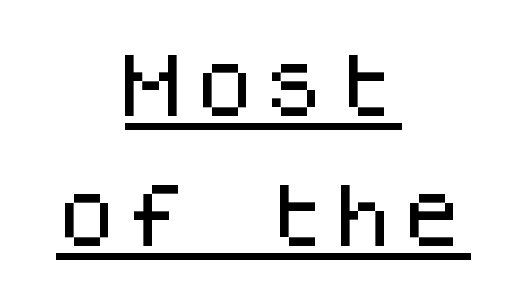
The image shows 69 px sans-serif type, upright, monospaced; set centered, line spacing 1.89x, normal letter spacing, underlined; low stroke contrast and a large x-height.
